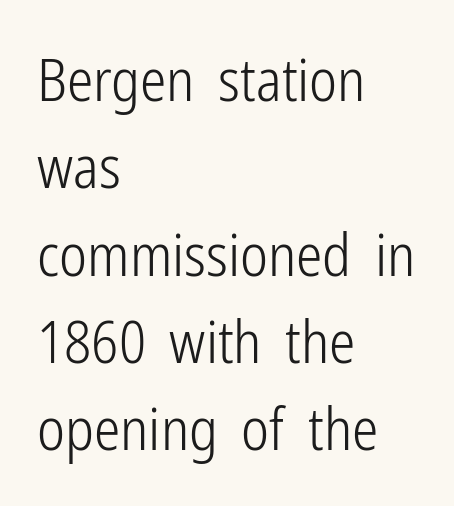
Q: Is the text bold? A: No.
Q: Is the text italic (slanted)? A: No, it is upright.
Q: Is the typeface a serif or a sans-serif typeface? A: Sans-serif.
Q: Is the text underlined? A: No.
Q: How is the paragraph aligned? A: Left-aligned.
Q: Is the spacing between letters normal or unusually wide? A: Normal.
Q: Is the spacing between lines tight, normal or loose? A: Normal.
Q: Width (condensed, normal, or wide)? A: Condensed.
Q: Stroke contrast? A: Low.
Q: x-height? A: Medium.
Q: Monospaced? A: No.
